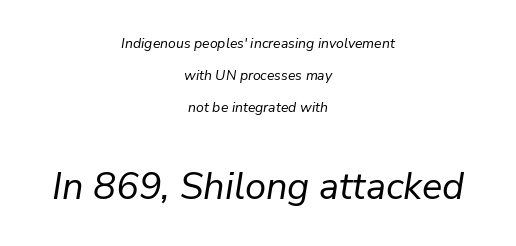
{"italic": "yes", "lean": "right", "slant_degrees": 9, "bold": "no", "weight": "regular", "width": "normal", "stroke_contrast": "low", "x_height": "medium", "monospaced": "no", "underline": "no", "align": "center", "line_spacing": "loose", "line_spacing_ratio": 2.3, "letter_spacing": "normal", "letter_spacing_em": 0.0, "larger_block": "second", "size_ratio": 2.71, "glyph_px": 38}
